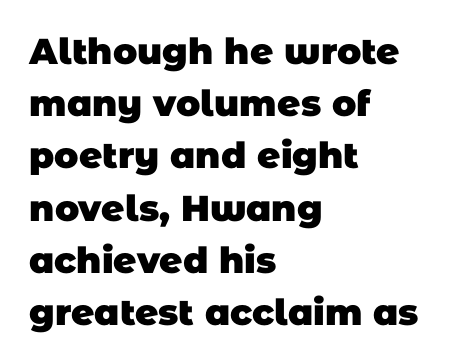
{"serif": "no", "bold": "yes", "weight": "heavy", "width": "normal", "stroke_contrast": "low", "x_height": "large", "monospaced": "no", "underline": "no", "align": "left", "line_spacing": "normal", "line_spacing_ratio": 1.45, "letter_spacing": "normal", "letter_spacing_em": 0.0, "glyph_px": 36}
